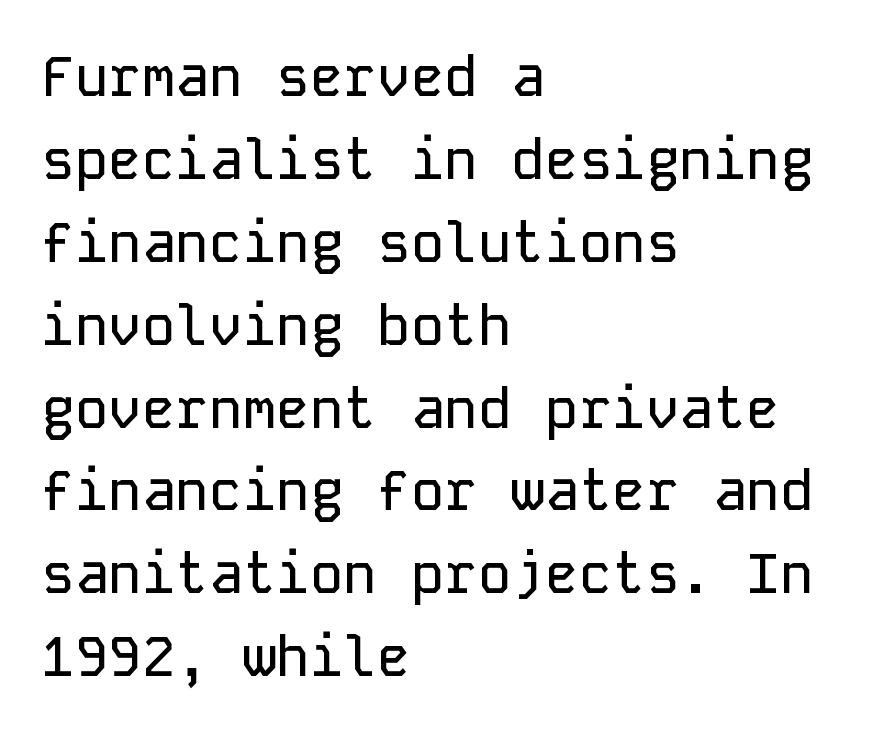
Q: Is the text italic (slanted)? A: No, it is upright.
Q: Is the typeface a serif or a sans-serif typeface? A: Sans-serif.
Q: Is the text underlined? A: No.
Q: How is the paragraph aligned? A: Left-aligned.
Q: Is the spacing between letters normal or unusually wide? A: Normal.
Q: Is the spacing between lines tight, normal or loose? A: Normal.
Q: Width (condensed, normal, or wide)? A: Normal.
Q: Stroke contrast? A: Low.
Q: x-height? A: Medium.
Q: Monospaced? A: Yes.
